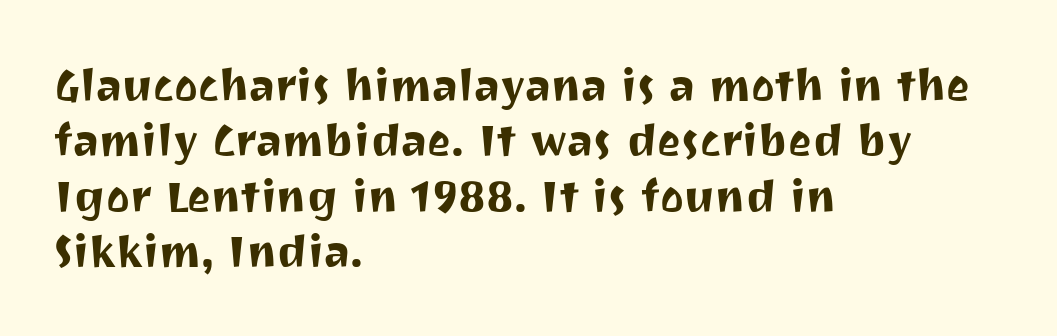
Q: Is the text italic (slanted)? A: No, it is upright.
Q: Is the typeface a serif or a sans-serif typeface? A: Sans-serif.
Q: Is the text underlined? A: No.
Q: How is the paragraph aligned? A: Left-aligned.
Q: Is the spacing between letters normal or unusually wide? A: Normal.
Q: Width (condensed, normal, or wide)? A: Normal.
Q: Stroke contrast? A: Medium.
Q: x-height? A: Medium.
Q: Monospaced? A: No.
